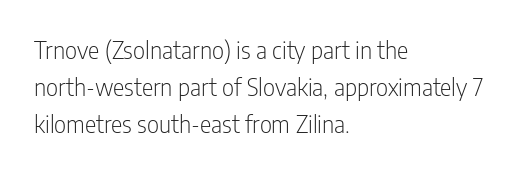
Vertical strokes here are truly vertical. Every row of glyphs begins at an identical x-position on the left. Between one letter and the next there's only the usual sliver of space. Only glyphs here, with clear space below each row.
